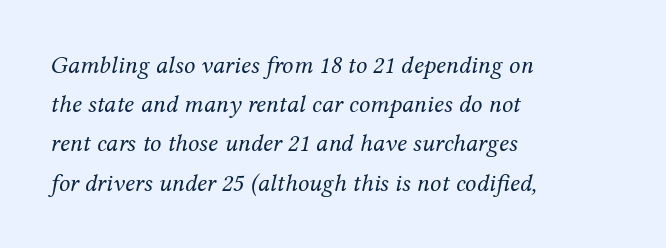
Q: Is the text bold? A: No.
Q: Is the text italic (slanted)? A: Yes, it leans right by about 12 degrees.
Q: Is the text underlined? A: No.
Q: How is the paragraph aligned? A: Left-aligned.
Q: Is the spacing between letters normal or unusually wide? A: Normal.
Q: Is the spacing between lines tight, normal or loose? A: Normal.
